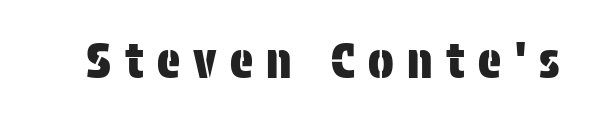
The passage shown is typed in a proportional face where columns would drift. The gap between lines stays unmarked. A typesetter would label this face a sans. Caption: expanded tracking, letters set apart.
